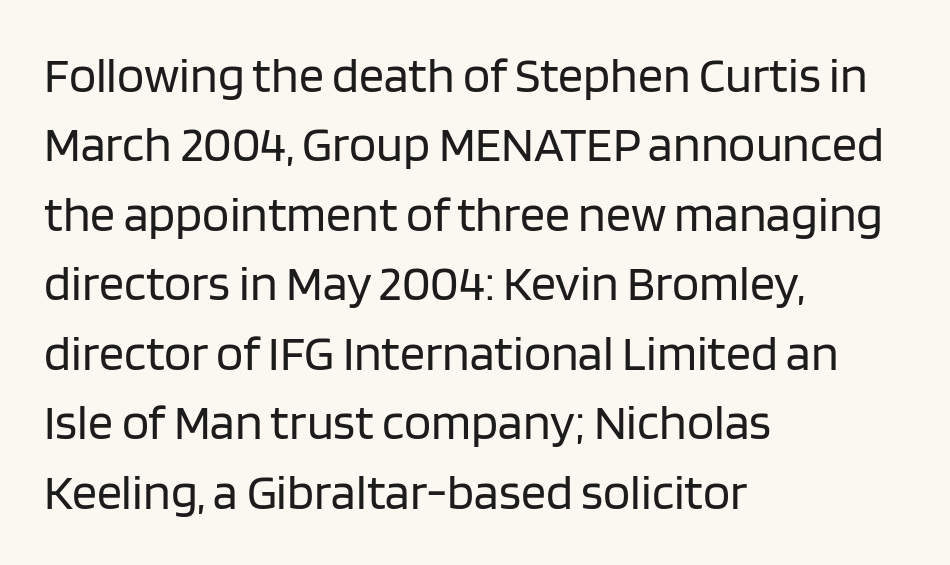
{"serif": "no", "italic": "no", "bold": "no", "weight": "regular", "width": "normal", "stroke_contrast": "low", "x_height": "large", "monospaced": "no", "underline": "no", "align": "left", "line_spacing": "normal", "line_spacing_ratio": 1.39, "letter_spacing": "normal", "letter_spacing_em": 0.0, "glyph_px": 50}
